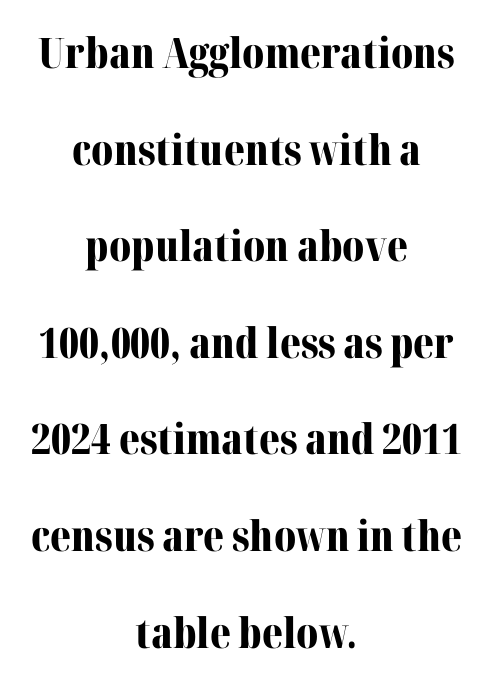
The image shows 42 px bold serif type, upright; set centered, loose line spacing (2.3x), normal letter spacing, not underlined; medium stroke contrast and a medium x-height.
